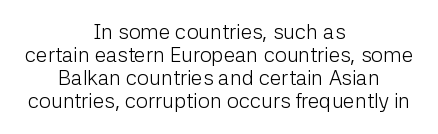
Q: Is the text bold? A: No.
Q: Is the text italic (slanted)? A: No, it is upright.
Q: Is the text underlined? A: No.
Q: How is the paragraph aligned? A: Centered.
Q: Is the spacing between letters normal or unusually wide? A: Normal.
Q: Is the spacing between lines tight, normal or loose? A: Tight.
